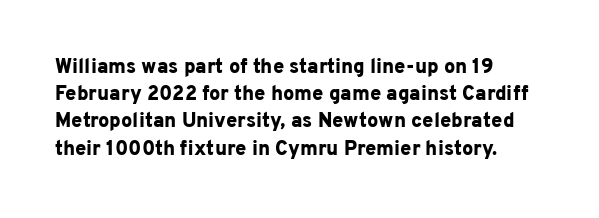
Q: Is the text bold? A: Yes.
Q: Is the text italic (slanted)? A: No, it is upright.
Q: Is the text underlined? A: No.
Q: How is the paragraph aligned? A: Left-aligned.
Q: Is the spacing between letters normal or unusually wide? A: Normal.
Q: Is the spacing between lines tight, normal or loose? A: Normal.
